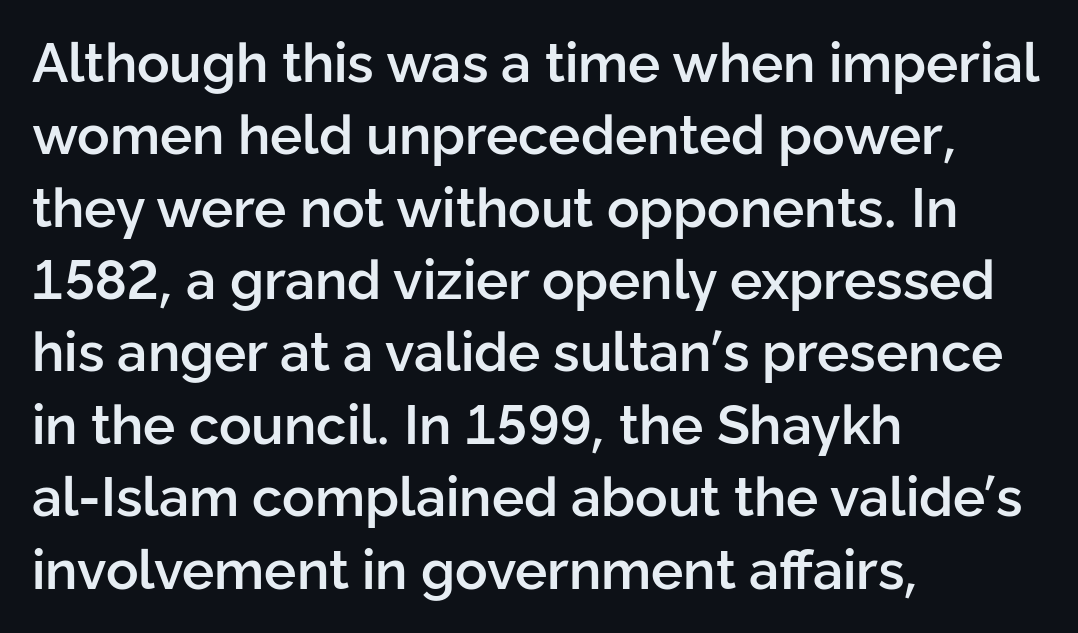
{"serif": "no", "italic": "no", "bold": "semi", "weight": "semibold", "width": "normal", "stroke_contrast": "low", "x_height": "medium", "monospaced": "no", "underline": "no", "align": "left", "line_spacing": "normal", "line_spacing_ratio": 1.34, "letter_spacing": "normal", "letter_spacing_em": 0.0, "glyph_px": 54}
